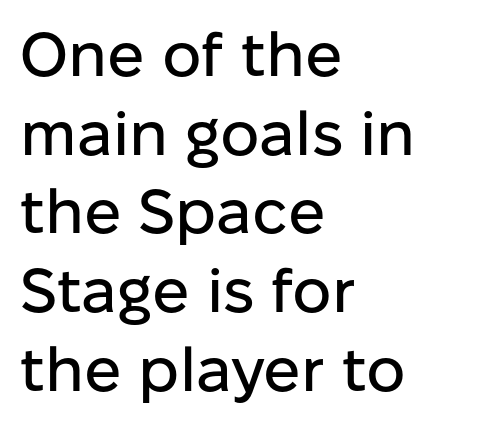
{"serif": "no", "italic": "no", "width": "normal", "stroke_contrast": "low", "x_height": "medium", "monospaced": "no", "underline": "no", "align": "left", "line_spacing": "normal", "line_spacing_ratio": 1.27, "letter_spacing": "normal", "letter_spacing_em": 0.0, "glyph_px": 62}
